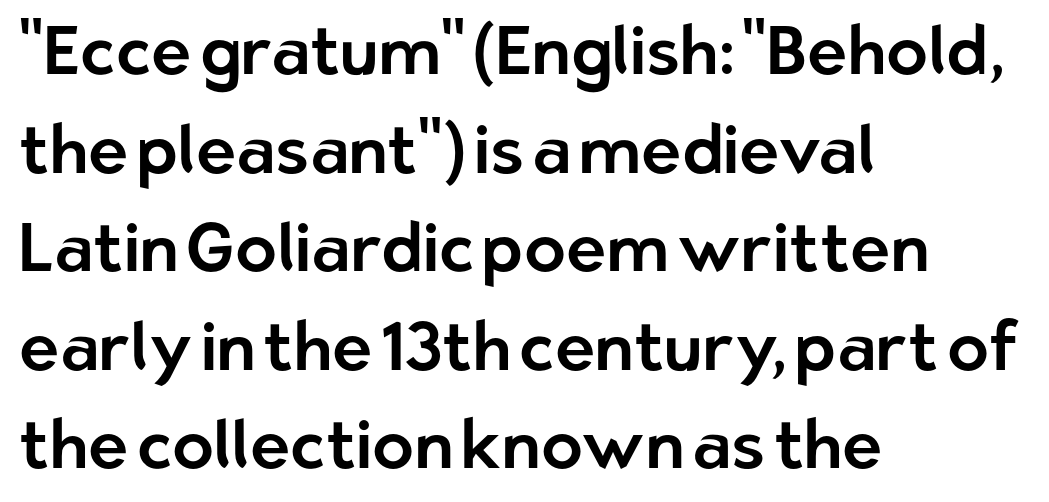
Q: Is the text italic (slanted)? A: No, it is upright.
Q: Is the typeface a serif or a sans-serif typeface? A: Sans-serif.
Q: Is the text underlined? A: No.
Q: How is the paragraph aligned? A: Left-aligned.
Q: Is the spacing between letters normal or unusually wide? A: Normal.
Q: Is the spacing between lines tight, normal or loose? A: Normal.
Q: Width (condensed, normal, or wide)? A: Normal.
Q: Stroke contrast? A: Low.
Q: x-height? A: Medium.
Q: Monospaced? A: No.
